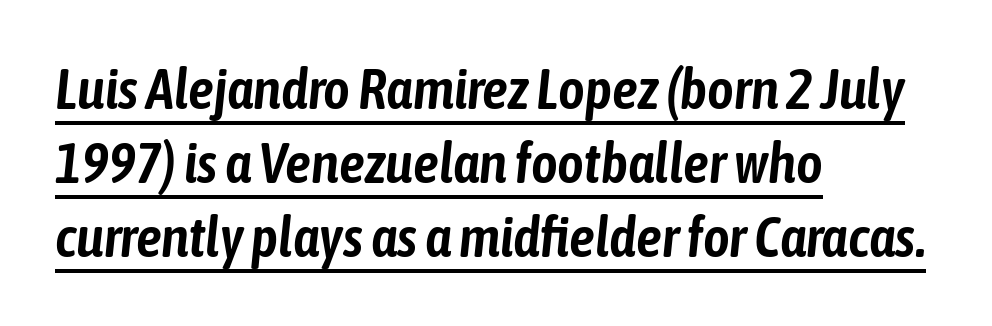
This sample uses plain, unmodified letter spacing. Is the block centered? No — it sits flush against the left margin. Yep, that's italic — everything's leaning. The rendering uses natural spacing where letterforms have individual widths.
